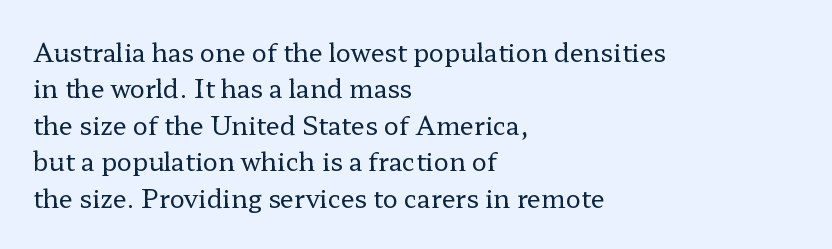
Q: Is the text bold? A: No.
Q: Is the text italic (slanted)? A: No, it is upright.
Q: Is the text underlined? A: No.
Q: How is the paragraph aligned? A: Left-aligned.
Q: Is the spacing between letters normal or unusually wide? A: Normal.
Q: Is the spacing between lines tight, normal or loose? A: Normal.
